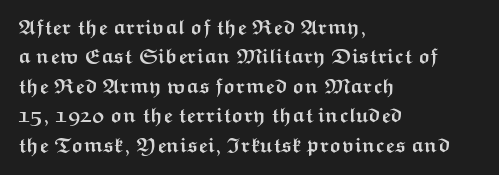
Q: Is the text bold? A: Yes.
Q: Is the text italic (slanted)? A: No, it is upright.
Q: Is the text underlined? A: No.
Q: How is the paragraph aligned? A: Left-aligned.
Q: Is the spacing between letters normal or unusually wide? A: Normal.
Q: Is the spacing between lines tight, normal or loose? A: Normal.
